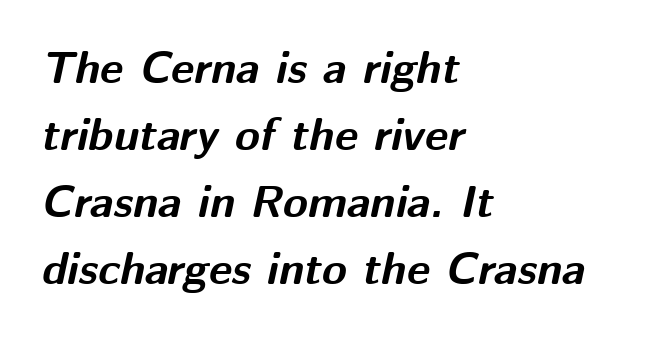
The image shows 45 px bold type, italic (leaning right); set left-aligned, normal line spacing (1.49x), normal letter spacing, not underlined; medium stroke contrast and a medium x-height.
